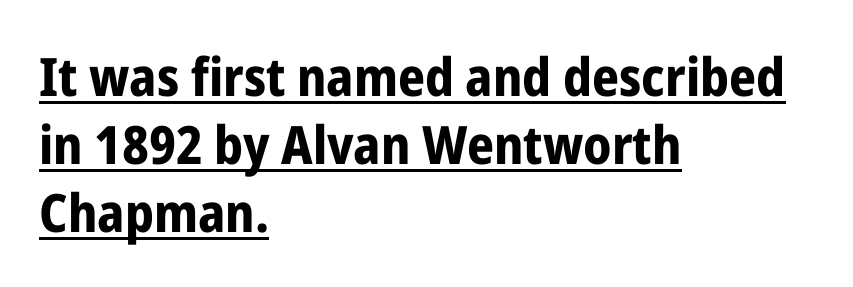
{"serif": "no", "italic": "no", "bold": "yes", "weight": "bold", "width": "condensed", "stroke_contrast": "low", "x_height": "medium", "monospaced": "no", "underline": "yes", "align": "left", "line_spacing": "normal", "line_spacing_ratio": 1.28, "letter_spacing": "normal", "letter_spacing_em": 0.0, "glyph_px": 53}
